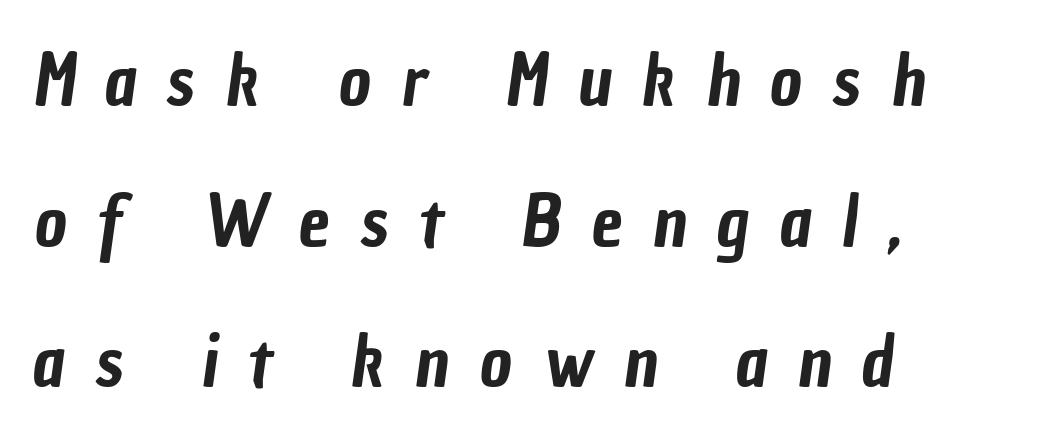
Nope, no serifs anywhere on these letters. Unmarked baselines from the first word to the last. The letters advance in unequal steps, a hallmark of proportional type. Notice how the passage keeps a crisp vertical edge on the left only.
